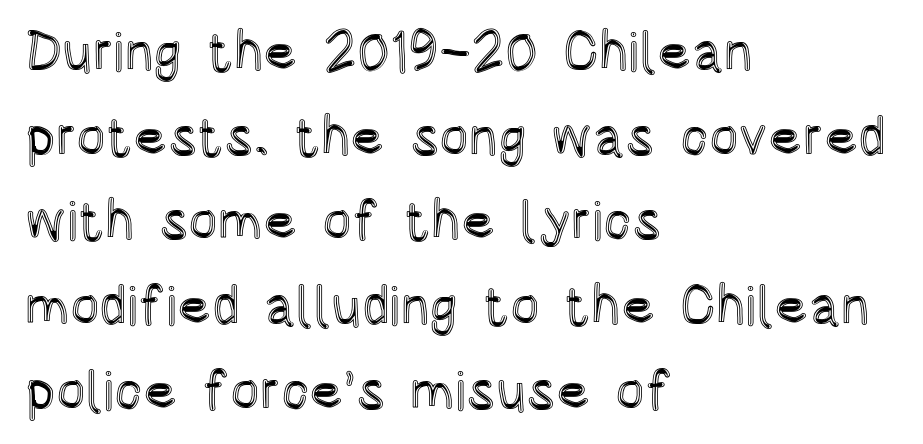
The image shows 55 px condensed type, upright; set left-aligned, normal line spacing (1.54x), normal letter spacing, not underlined; a large x-height.
